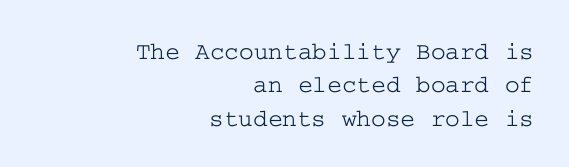
The image shows 25 px text type, upright; set right-aligned, normal line spacing (1.34x), normal letter spacing, not underlined.
